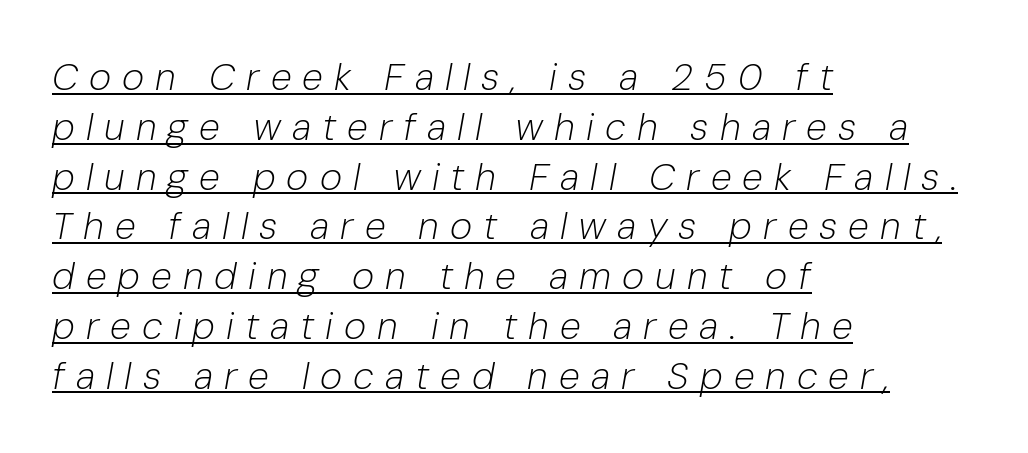
{"italic": "yes", "lean": "right", "slant_degrees": 10, "bold": "no", "weight": "light", "width": "normal", "stroke_contrast": "low", "x_height": "medium", "monospaced": "no", "underline": "yes", "align": "left", "line_spacing": "normal", "line_spacing_ratio": 1.31, "letter_spacing": "wide", "letter_spacing_em": 0.29, "glyph_px": 38}
